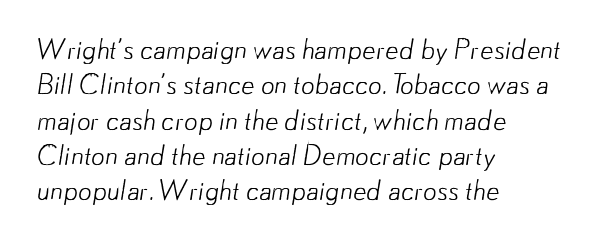
The image shows 27 px text type; set left-aligned, normal line spacing (1.31x), normal letter spacing, not underlined.
